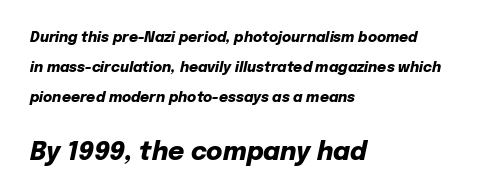
The image shows 25 px bold type, italic (leaning right); set left-aligned, loose line spacing (2.14x), normal letter spacing, not underlined; the second (bottom) block is 1.79x larger.
